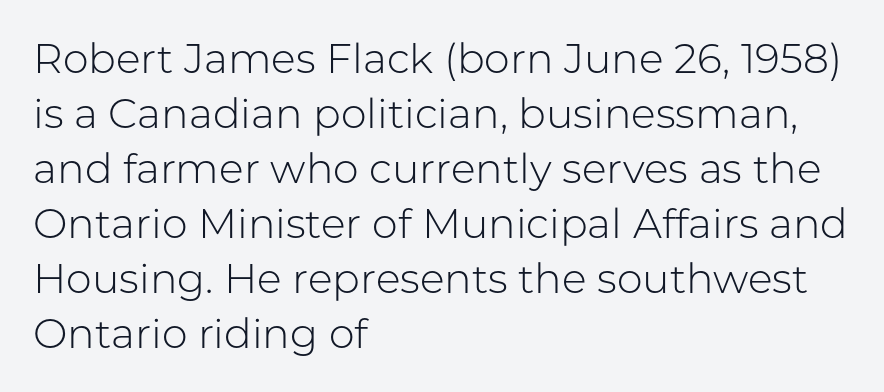
The image shows 41 px light sans-serif type, upright; set left-aligned, normal line spacing (1.34x), normal letter spacing, not underlined; low stroke contrast and a medium x-height.
